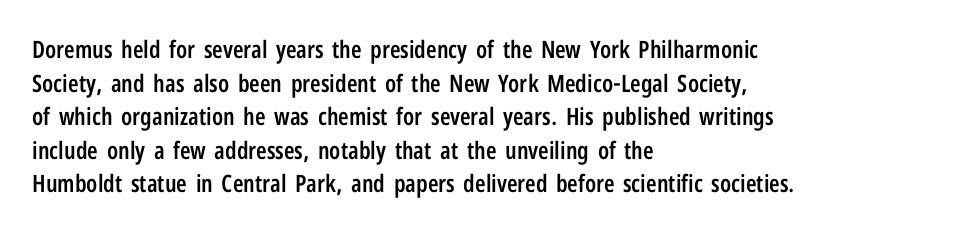
Q: Is the text bold? A: Semi-bold.
Q: Is the text italic (slanted)? A: No, it is upright.
Q: Is the text underlined? A: No.
Q: How is the paragraph aligned? A: Left-aligned.
Q: Is the spacing between letters normal or unusually wide? A: Normal.
Q: Is the spacing between lines tight, normal or loose? A: Normal.
